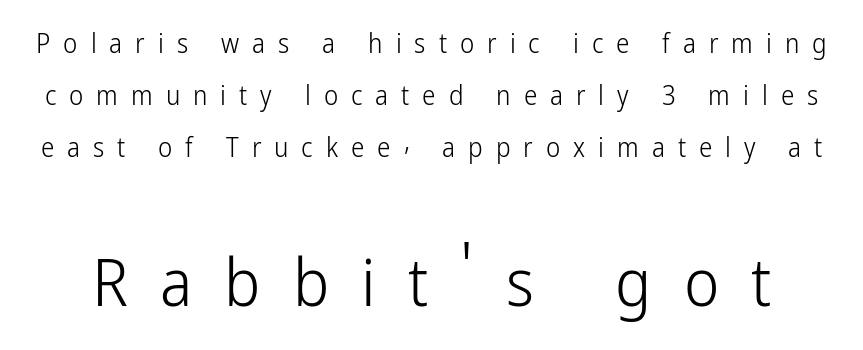
{"serif": "no", "italic": "no", "bold": "no", "weight": "light", "width": "condensed", "stroke_contrast": "low", "x_height": "medium", "monospaced": "no", "underline": "no", "line_spacing": "loose", "line_spacing_ratio": 1.93, "letter_spacing": "wide", "letter_spacing_em": 0.48, "larger_block": "second", "size_ratio": 2.48, "glyph_px": 67}
